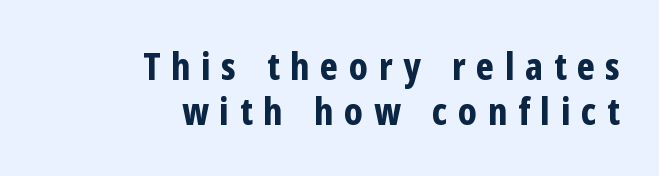
The image shows 38 px bold, condensed sans-serif type, upright; set right-aligned, line spacing 1.18x, unusually wide letter spacing (+0.28 em), not underlined; low stroke contrast and a medium x-height.
